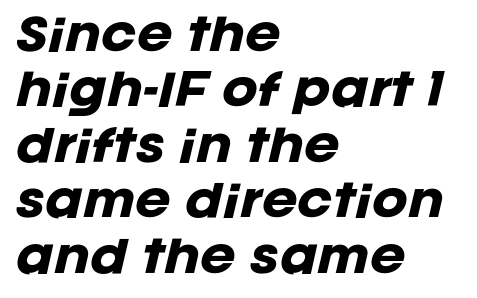
{"italic": "yes", "lean": "right", "slant_degrees": 12, "bold": "yes", "weight": "heavy", "width": "normal", "stroke_contrast": "low", "x_height": "large", "monospaced": "no", "underline": "no", "align": "left", "line_spacing": "normal", "line_spacing_ratio": 1.29, "letter_spacing": "normal", "letter_spacing_em": 0.0, "glyph_px": 43}
